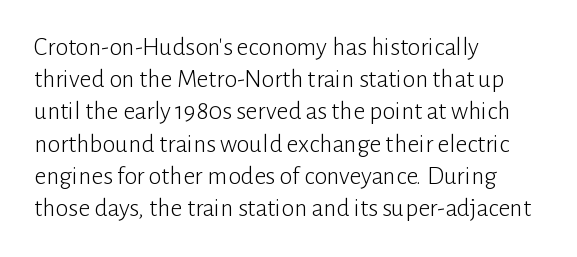
Q: Is the text bold? A: No.
Q: Is the text italic (slanted)? A: No, it is upright.
Q: Is the text underlined? A: No.
Q: How is the paragraph aligned? A: Left-aligned.
Q: Is the spacing between letters normal or unusually wide? A: Normal.
